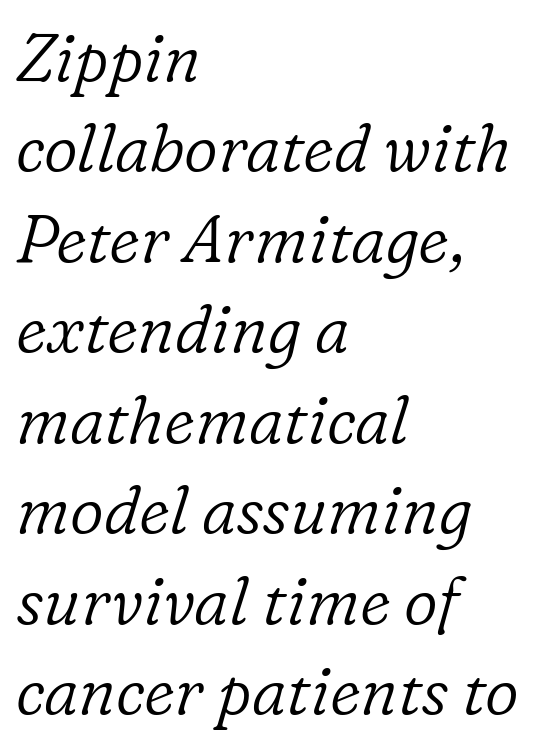
{"serif": "yes", "italic": "yes", "lean": "right", "slant_degrees": 16, "bold": "no", "weight": "light", "width": "normal", "stroke_contrast": "low", "x_height": "medium", "monospaced": "no", "underline": "no", "align": "left", "line_spacing": "normal", "line_spacing_ratio": 1.37, "letter_spacing": "normal", "letter_spacing_em": 0.0, "glyph_px": 66}
